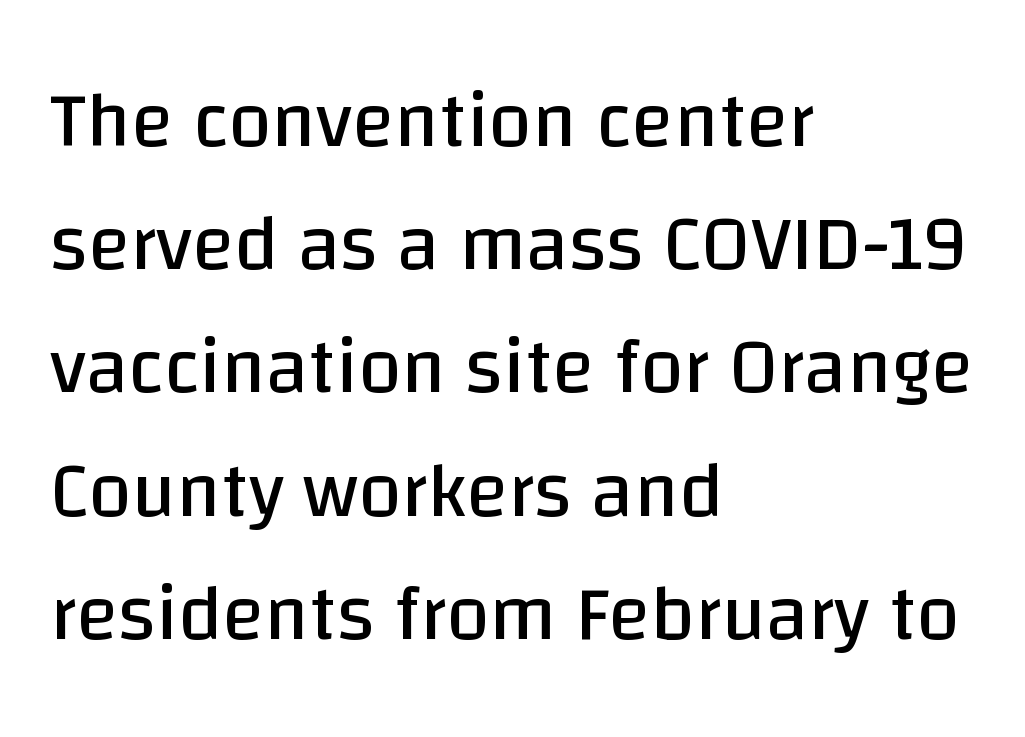
{"serif": "no", "italic": "no", "bold": "no", "weight": "regular", "width": "normal", "stroke_contrast": "low", "x_height": "large", "monospaced": "no", "underline": "no", "align": "left", "line_spacing": "normal", "line_spacing_ratio": 1.58, "letter_spacing": "normal", "letter_spacing_em": 0.0, "glyph_px": 78}
